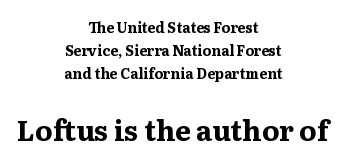
The whitespace from short lines is split evenly between both sides. Inter-character spacing is left at the font's built-in metrics. The letters advance in unequal steps, a hallmark of proportional type. A bare baseline throughout the passage. The block of text has a typical density, with ordinary space between rows.
